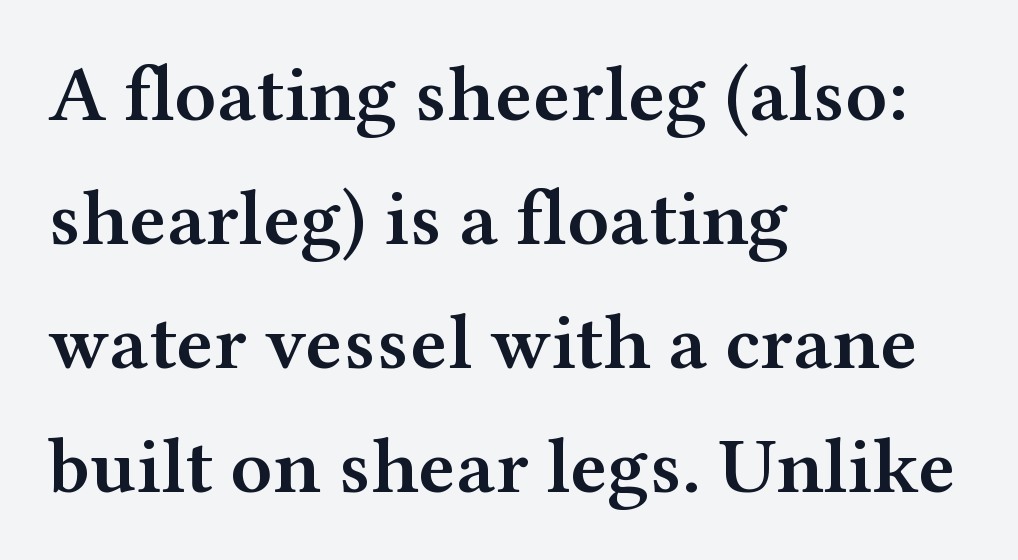
Normally led — the rows are evenly, conventionally spaced. The designer went with a serif here, giving each stem small feet. On the weight axis this lands at semibold, roughly 600. Rendered with straight, roman letterforms. You could not count columns in this text — the font is proportionally spaced.
